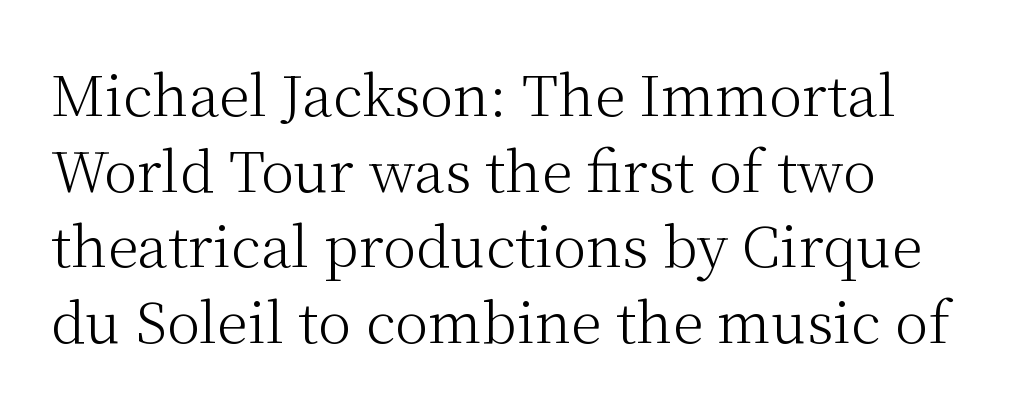
{"serif": "yes", "italic": "no", "bold": "no", "weight": "light", "width": "normal", "stroke_contrast": "medium", "x_height": "medium", "monospaced": "no", "underline": "no", "align": "left", "line_spacing": "normal", "line_spacing_ratio": 1.35, "letter_spacing": "normal", "letter_spacing_em": 0.0, "glyph_px": 56}
